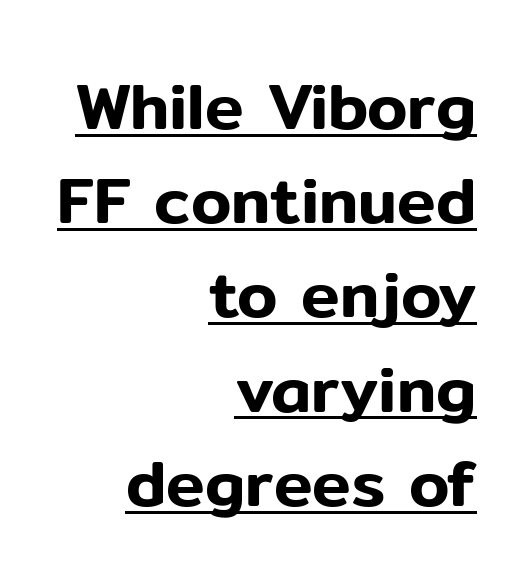
Character widths vary here, with narrow letters taking less room than wide ones. The lettering stays uniformly vertical, giving the passage a roman look. The block of text has a typical density, with ordinary space between rows. These lines are composed in type without serifs. The gaps between neighbouring characters are ordinary and unremarkable. Does a line run under the words? Yes, clearly.
